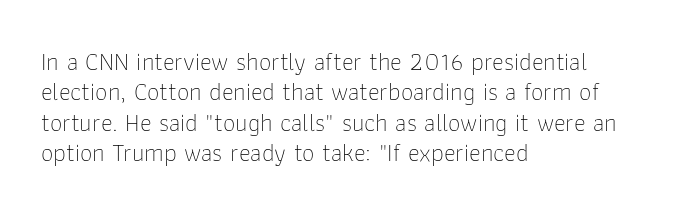
The image shows 25 px text type, upright; set left-aligned, line spacing 1.22x, normal letter spacing, not underlined.
